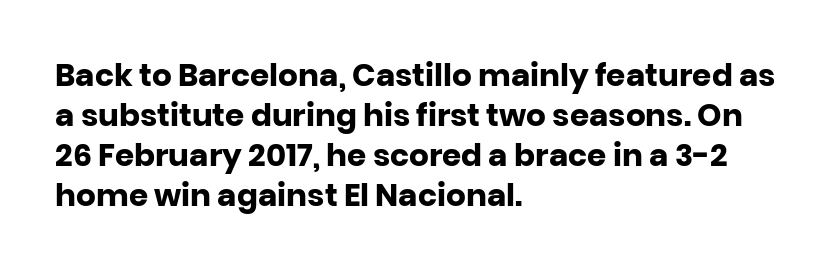
Each letter keeps its own natural width here, so spacing adapts to shape. Caption: standard tracking, unaltered. Stroke terminals: plain, sans-serif. Compared with a centered layout, this one pins lines to the left instead. If you measured baseline to baseline, you'd find a middling distance.
